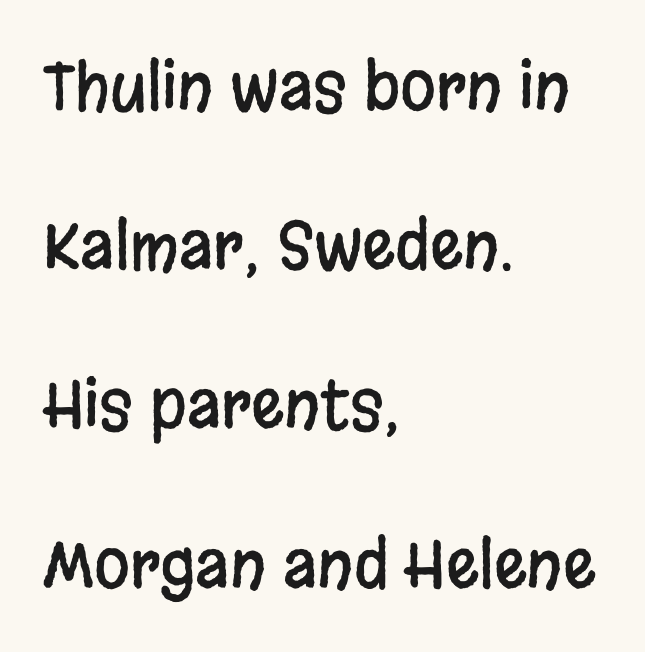
{"serif": "no", "italic": "no", "width": "condensed", "stroke_contrast": "low", "x_height": "large", "monospaced": "no", "underline": "no", "align": "left", "line_spacing": "loose", "line_spacing_ratio": 2.45, "letter_spacing": "normal", "letter_spacing_em": 0.0, "glyph_px": 65}
